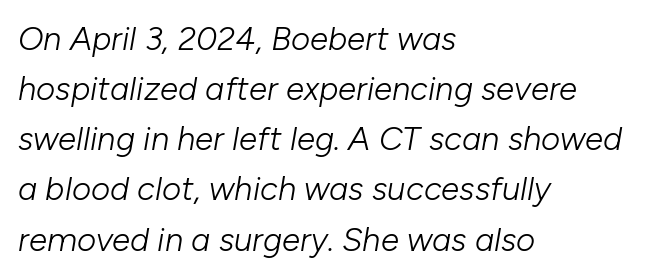
{"italic": "yes", "lean": "right", "slant_degrees": 10, "bold": "no", "weight": "light", "width": "normal", "stroke_contrast": "low", "x_height": "medium", "monospaced": "no", "underline": "no", "align": "left", "line_spacing": "normal", "line_spacing_ratio": 1.52, "letter_spacing": "normal", "letter_spacing_em": 0.0, "glyph_px": 33}
